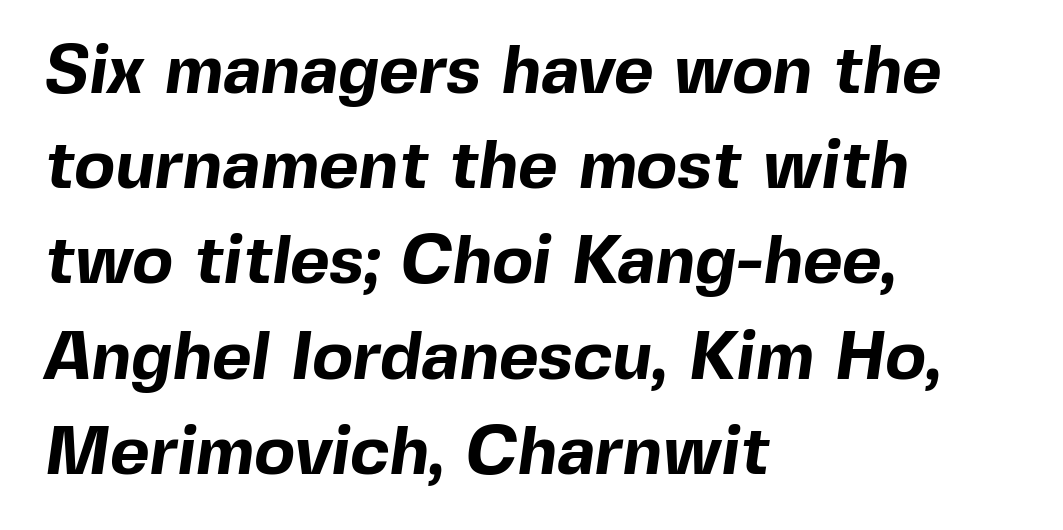
{"serif": "no", "bold": "yes", "weight": "bold", "width": "normal", "x_height": "medium", "monospaced": "no", "underline": "no", "align": "left", "line_spacing": "normal", "line_spacing_ratio": 1.4, "letter_spacing": "normal", "letter_spacing_em": 0.0, "glyph_px": 68}
